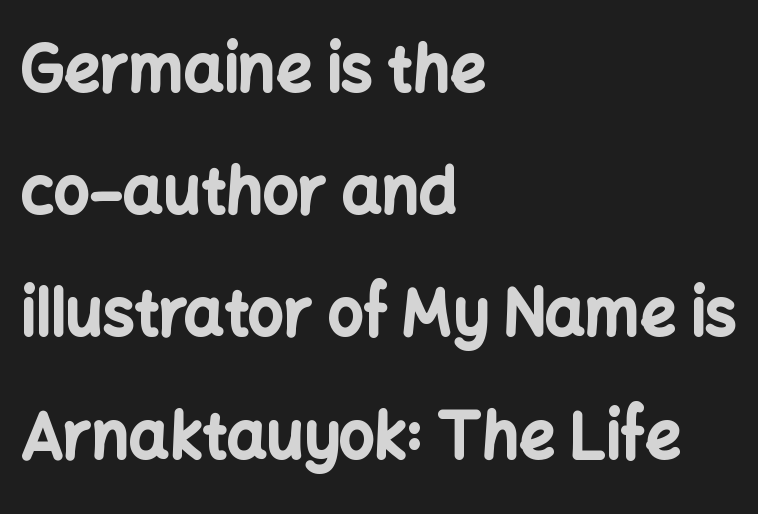
Q: Is the text bold? A: Yes.
Q: Is the text italic (slanted)? A: No, it is upright.
Q: Is the typeface a serif or a sans-serif typeface? A: Sans-serif.
Q: Is the text underlined? A: No.
Q: How is the paragraph aligned? A: Left-aligned.
Q: Is the spacing between letters normal or unusually wide? A: Normal.
Q: Is the spacing between lines tight, normal or loose? A: Loose.
Q: Width (condensed, normal, or wide)? A: Normal.
Q: Stroke contrast? A: Low.
Q: x-height? A: Medium.
Q: Monospaced? A: No.
